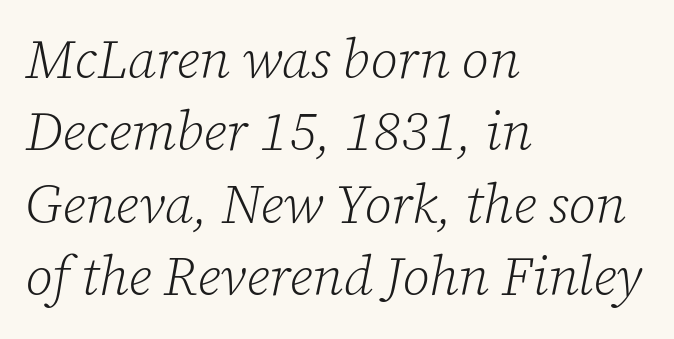
Q: Is the text bold? A: No.
Q: Is the text italic (slanted)? A: Yes, it leans right by about 12 degrees.
Q: Is the typeface a serif or a sans-serif typeface? A: Serif.
Q: Is the text underlined? A: No.
Q: How is the paragraph aligned? A: Left-aligned.
Q: Is the spacing between letters normal or unusually wide? A: Normal.
Q: Is the spacing between lines tight, normal or loose? A: Normal.
Q: Width (condensed, normal, or wide)? A: Normal.
Q: Stroke contrast? A: Low.
Q: x-height? A: Medium.
Q: Monospaced? A: No.
